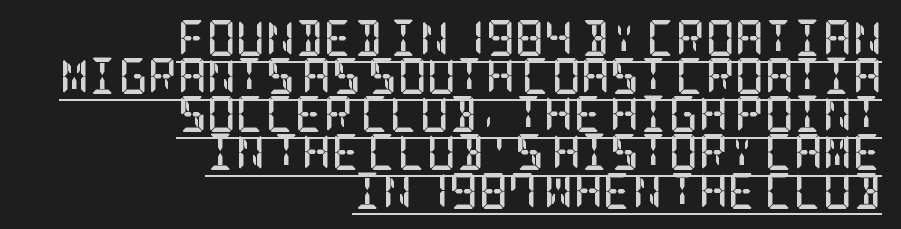
Q: Is the text bold? A: Yes.
Q: Is the text italic (slanted)? A: No, it is upright.
Q: Is the typeface a serif or a sans-serif typeface? A: Serif.
Q: Is the text underlined? A: Yes.
Q: How is the paragraph aligned? A: Right-aligned.
Q: Is the spacing between letters normal or unusually wide? A: Normal.
Q: Is the spacing between lines tight, normal or loose? A: Tight.
Q: Width (condensed, normal, or wide)? A: Condensed.
Q: Stroke contrast? A: Low.
Q: x-height? A: Large.
